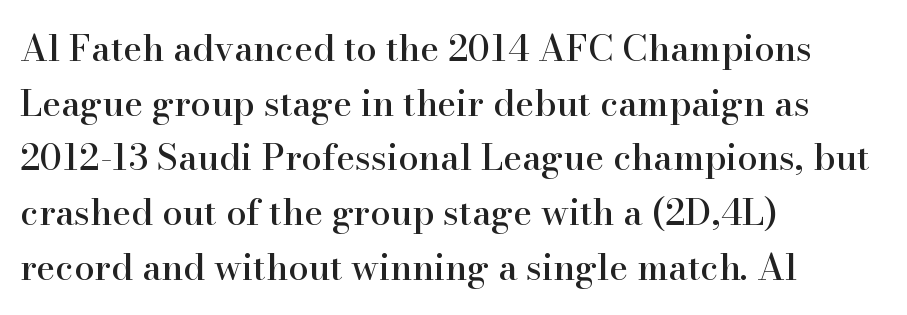
The image shows 36 px serif type, upright; set left-aligned, normal line spacing (1.52x), normal letter spacing, not underlined; high stroke contrast and a small x-height.
